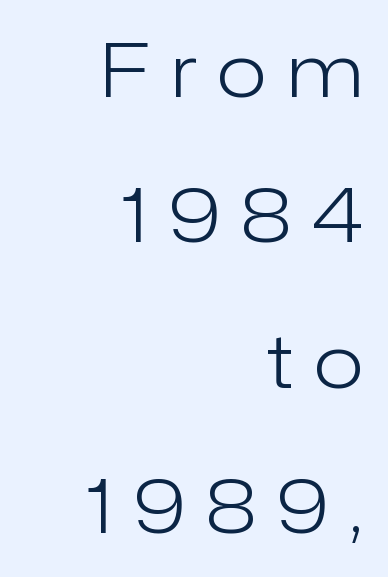
Q: Is the text bold? A: No.
Q: Is the text italic (slanted)? A: No, it is upright.
Q: Is the typeface a serif or a sans-serif typeface? A: Sans-serif.
Q: Is the text underlined? A: No.
Q: How is the paragraph aligned? A: Right-aligned.
Q: Is the spacing between letters normal or unusually wide? A: Unusually wide.
Q: Is the spacing between lines tight, normal or loose? A: Loose.
Q: Width (condensed, normal, or wide)? A: Normal.
Q: Stroke contrast? A: Low.
Q: x-height? A: Medium.
Q: Monospaced? A: No.
